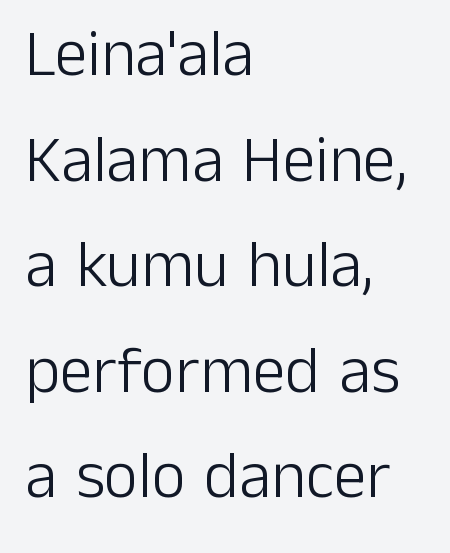
The image shows 66 px light sans-serif type, upright; set left-aligned, normal line spacing (1.6x), normal letter spacing, not underlined; low stroke contrast and a medium x-height.
